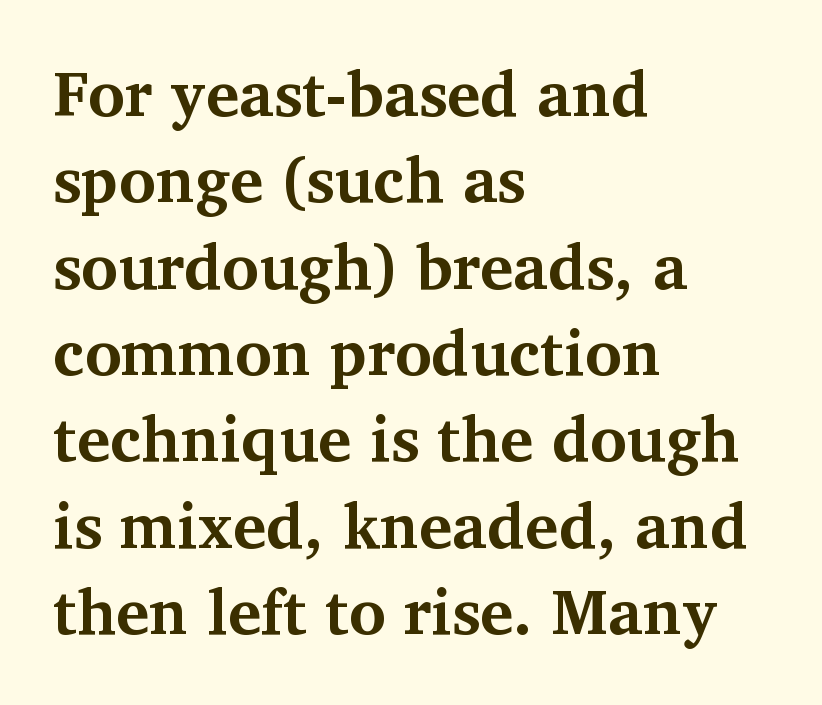
{"serif": "yes", "italic": "no", "bold": "yes", "weight": "bold", "width": "normal", "stroke_contrast": "medium", "x_height": "medium", "monospaced": "no", "underline": "no", "align": "left", "line_spacing": "normal", "line_spacing_ratio": 1.37, "letter_spacing": "normal", "letter_spacing_em": 0.0, "glyph_px": 63}
